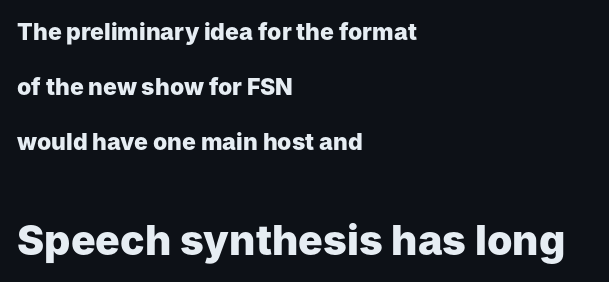
The image shows 41 px heavy sans-serif type, upright; set left-aligned, loose line spacing (2.39x), normal letter spacing, not underlined; the second (bottom) block is 1.78x larger; low stroke contrast and a medium x-height.
